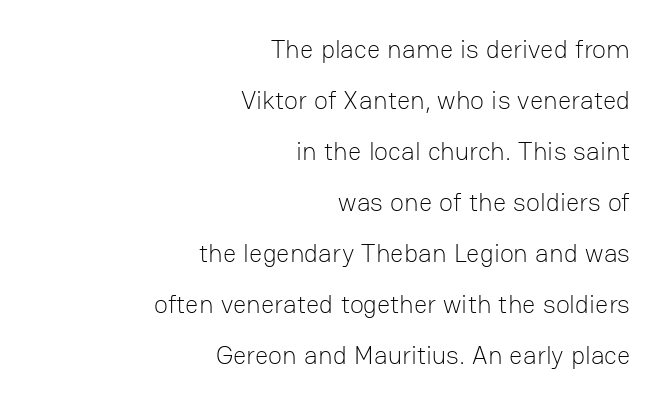
The image shows 26 px text type, upright; set right-aligned, loose line spacing (1.96x), normal letter spacing, not underlined.
